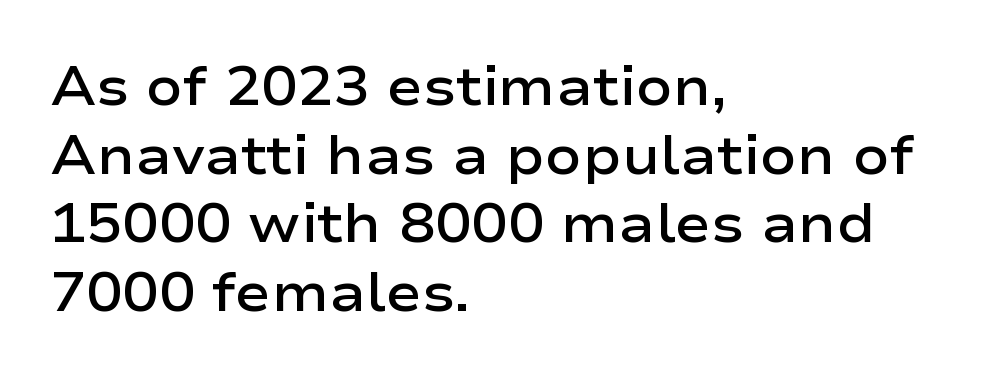
The image shows 54 px semibold, wide sans-serif type, upright; set left-aligned, normal line spacing (1.27x), normal letter spacing, not underlined; low stroke contrast and a medium x-height.
